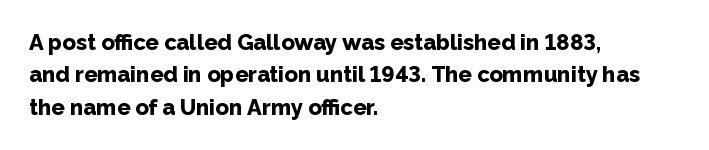
The image shows 22 px bold type, upright; set left-aligned, normal line spacing (1.47x), normal letter spacing, not underlined.
